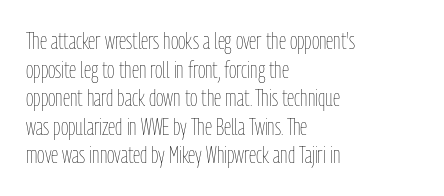
Beneath every word, the page is bare. On a weight scale, this lands at 450 or below. Look at the tracking — it's just the regular setting, nothing added. The typesetter chose a ragged-right arrangement here. Upright lettering throughout.
